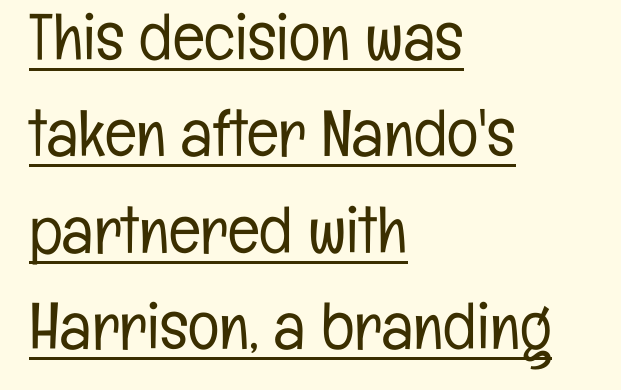
The image shows 66 px light, condensed sans-serif type, upright; set left-aligned, normal line spacing (1.46x), normal letter spacing, underlined; low stroke contrast and a medium x-height.
